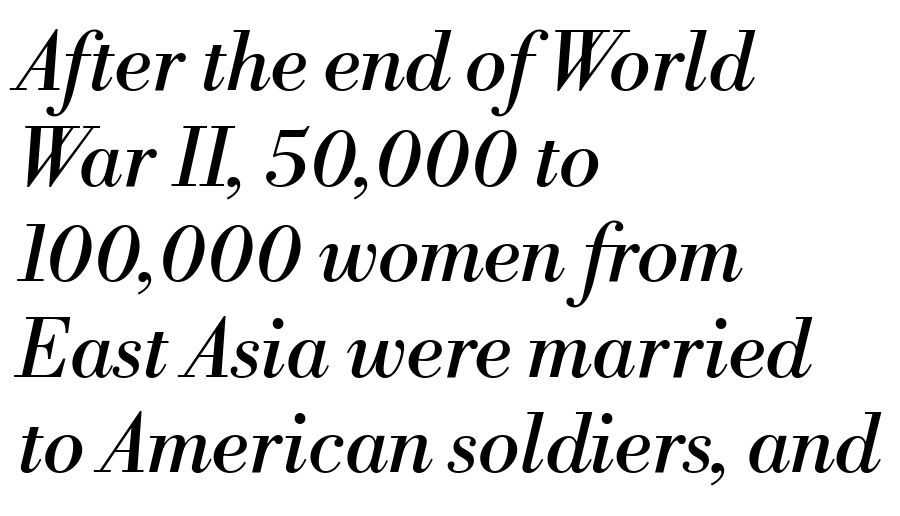
The image shows 79 px regular-weight serif type, italic (leaning right); set left-aligned, line spacing 1.21x, normal letter spacing, not underlined; medium stroke contrast and a small x-height.
